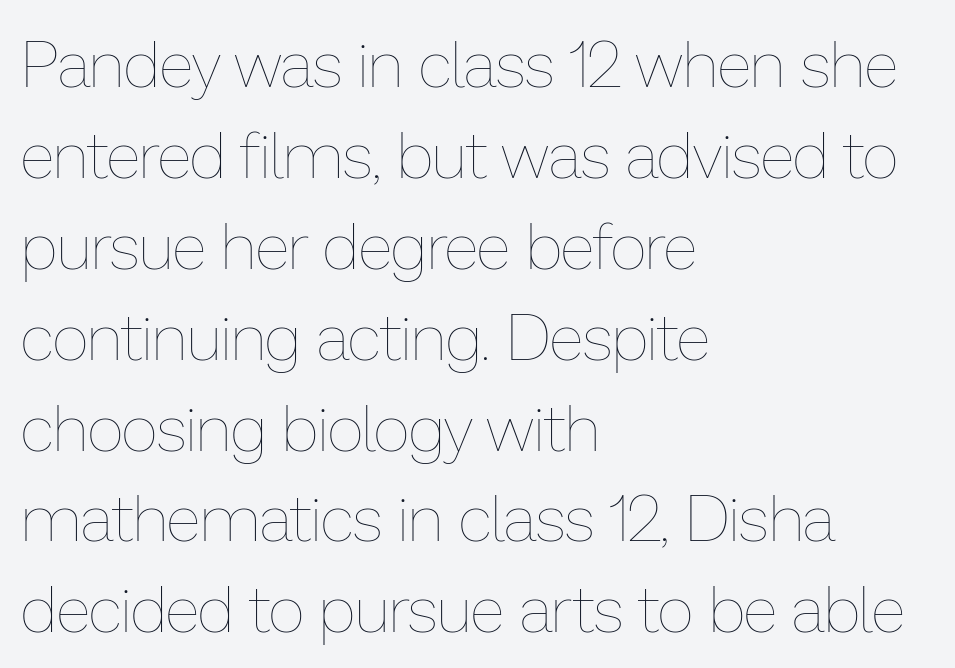
Q: Is the text bold? A: No.
Q: Is the text italic (slanted)? A: No, it is upright.
Q: Is the text underlined? A: No.
Q: How is the paragraph aligned? A: Left-aligned.
Q: Is the spacing between letters normal or unusually wide? A: Normal.
Q: Is the spacing between lines tight, normal or loose? A: Normal.
Q: Width (condensed, normal, or wide)? A: Normal.
Q: Stroke contrast? A: Low.
Q: x-height? A: Medium.
Q: Monospaced? A: No.
